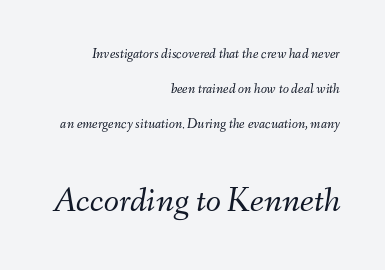
Q: Is the text bold? A: No.
Q: Is the text italic (slanted)? A: Yes, it leans right by about 9 degrees.
Q: Is the text underlined? A: No.
Q: How is the paragraph aligned? A: Right-aligned.
Q: Is the spacing between letters normal or unusually wide? A: Normal.
Q: Is the spacing between lines tight, normal or loose? A: Loose.
Q: Which block of text is set in a larger size, the first (top) or the second (bottom)? A: The second (bottom) one.
Q: Width (condensed, normal, or wide)? A: Normal.
Q: Stroke contrast? A: Medium.
Q: x-height? A: Small.
Q: Monospaced? A: No.
